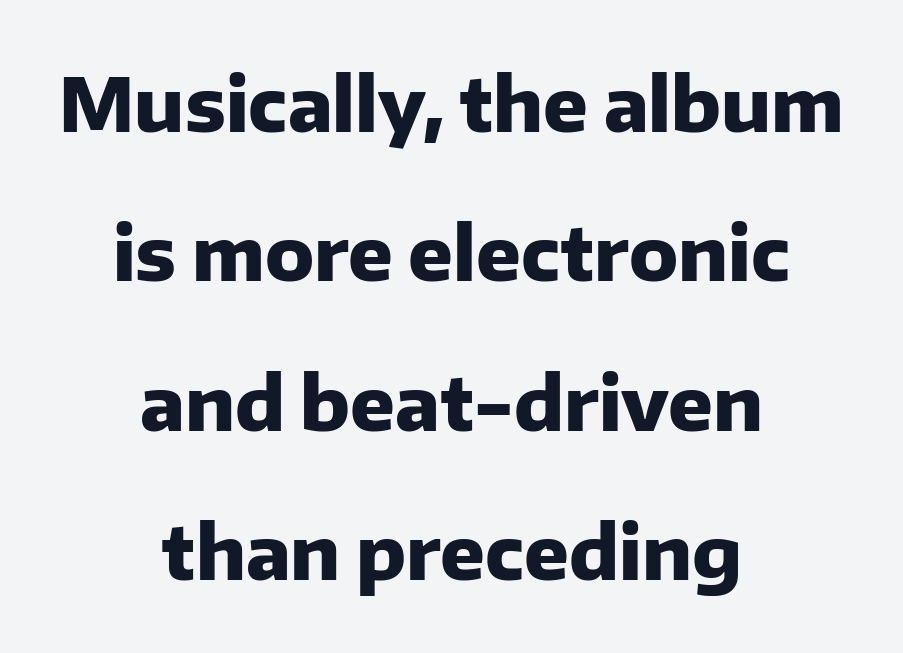
{"serif": "no", "italic": "no", "bold": "yes", "weight": "heavy", "width": "normal", "stroke_contrast": "low", "x_height": "medium", "monospaced": "no", "underline": "no", "align": "center", "line_spacing": "loose", "line_spacing_ratio": 2.02, "letter_spacing": "normal", "letter_spacing_em": 0.0, "glyph_px": 74}
